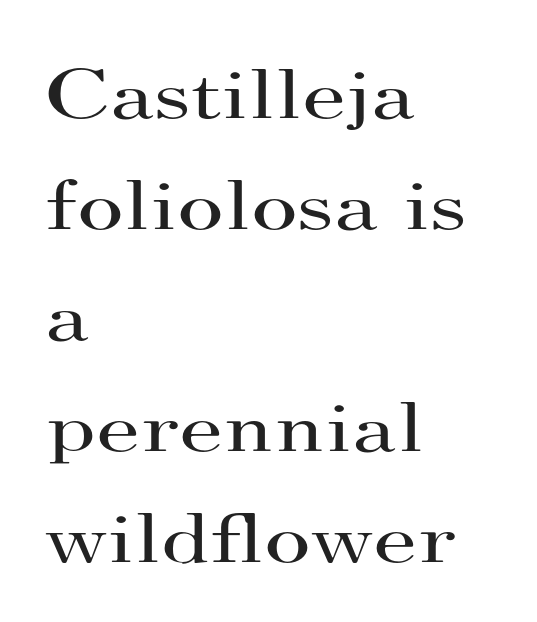
Nobody drew a line under any word here. These lines are rendered in a variable-pitch font. A quiet, ordinary-to-light weight characterises the typeface. The vertical gap from one line to the next is medium.
